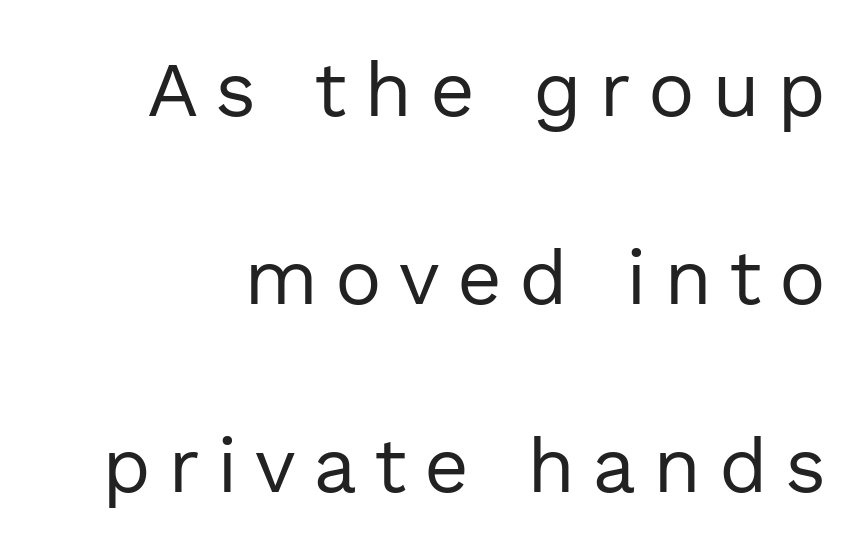
{"serif": "no", "italic": "no", "bold": "no", "weight": "regular", "width": "normal", "x_height": "medium", "monospaced": "no", "underline": "no", "line_spacing": "loose", "line_spacing_ratio": 2.41, "letter_spacing": "wide", "letter_spacing_em": 0.22, "glyph_px": 78}
